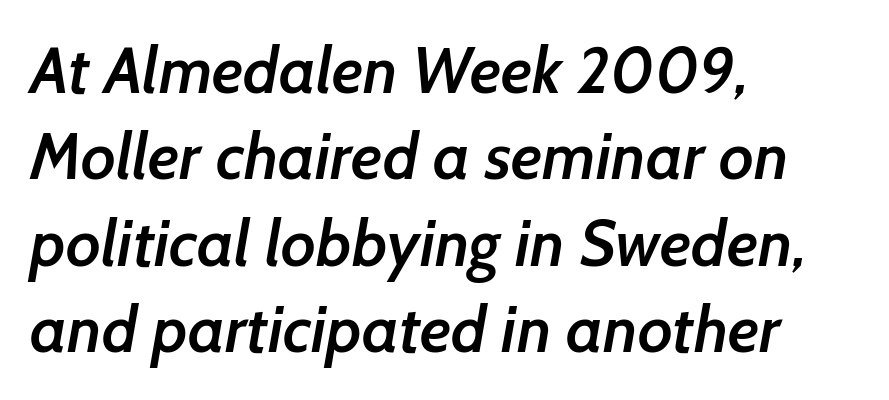
Honestly, the letter spacing is just normal — you wouldn't notice it. The characters look somewhat weighty, a semibold short of true bold. Each letter keeps its own natural width here, so spacing adapts to shape. Which margin do the lines hug? The left one — the right edge is uneven. Evenly set lines give the paragraph a standard silhouette.
